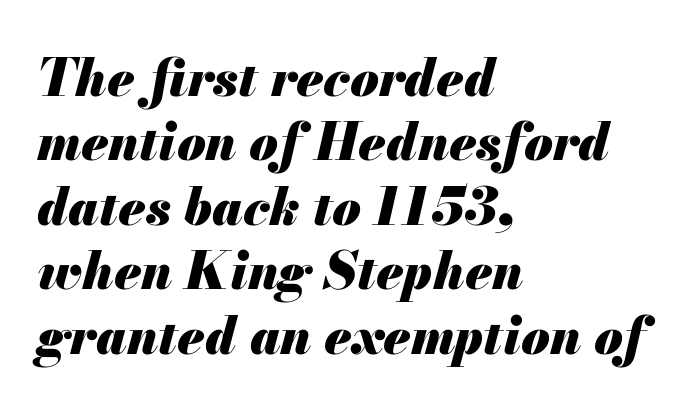
Q: Is the text bold? A: Yes.
Q: Is the text italic (slanted)? A: Yes, it leans right by about 13 degrees.
Q: Is the text underlined? A: No.
Q: How is the paragraph aligned? A: Left-aligned.
Q: Is the spacing between letters normal or unusually wide? A: Normal.
Q: Width (condensed, normal, or wide)? A: Normal.
Q: Stroke contrast? A: Medium.
Q: x-height? A: Small.
Q: Monospaced? A: No.
